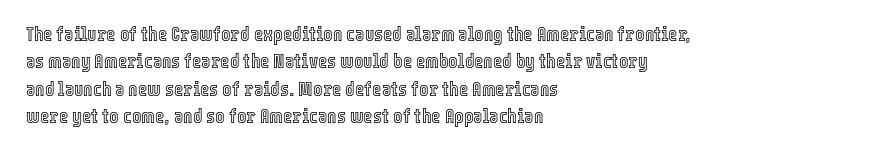
{"italic": "no", "underline": "no", "align": "left", "line_spacing": "normal", "line_spacing_ratio": 1.37, "letter_spacing": "normal", "letter_spacing_em": 0.0, "glyph_px": 20}
